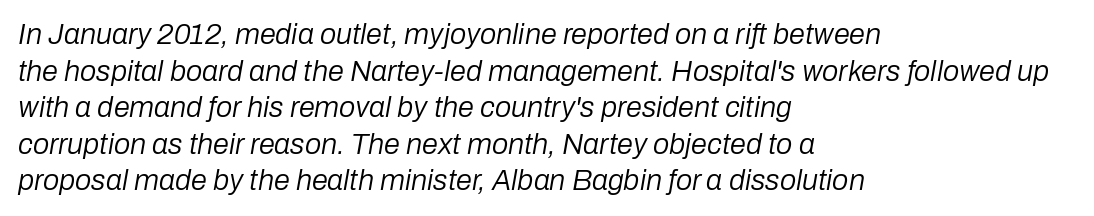
{"italic": "yes", "lean": "right", "slant_degrees": 10, "bold": "no", "weight": "regular", "width": "normal", "stroke_contrast": "low", "x_height": "medium", "monospaced": "no", "underline": "no", "align": "left", "line_spacing": "normal", "line_spacing_ratio": 1.26, "letter_spacing": "normal", "letter_spacing_em": 0.0, "glyph_px": 29}
